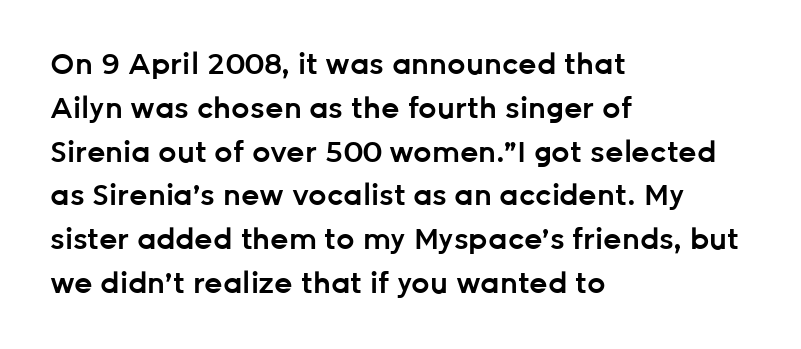
Q: Is the text bold? A: Semi-bold.
Q: Is the text italic (slanted)? A: No, it is upright.
Q: Is the typeface a serif or a sans-serif typeface? A: Sans-serif.
Q: Is the text underlined? A: No.
Q: How is the paragraph aligned? A: Left-aligned.
Q: Is the spacing between letters normal or unusually wide? A: Normal.
Q: Is the spacing between lines tight, normal or loose? A: Normal.
Q: Width (condensed, normal, or wide)? A: Normal.
Q: Stroke contrast? A: Low.
Q: x-height? A: Medium.
Q: Monospaced? A: No.
